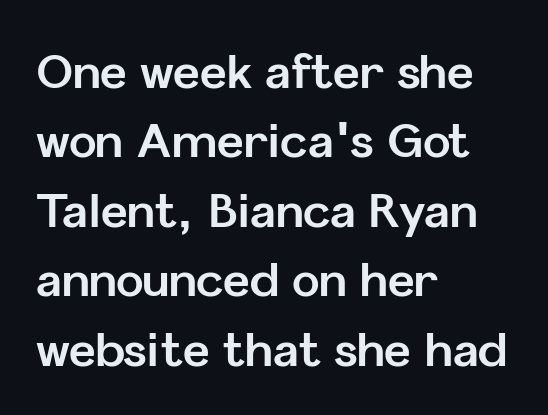
The area under the type is left untouched. Line starts are locked; line ends wander. Italic: no, the glyphs are upright roman. You could not count columns in this text — the font is proportionally spaced.
